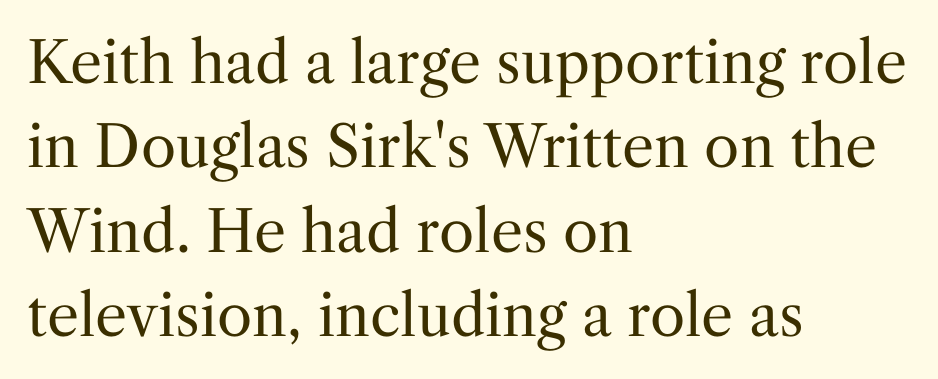
{"serif": "yes", "italic": "no", "bold": "no", "weight": "regular", "width": "normal", "stroke_contrast": "medium", "x_height": "medium", "monospaced": "no", "underline": "no", "align": "left", "line_spacing": "normal", "line_spacing_ratio": 1.48, "letter_spacing": "normal", "letter_spacing_em": 0.0, "glyph_px": 57}
